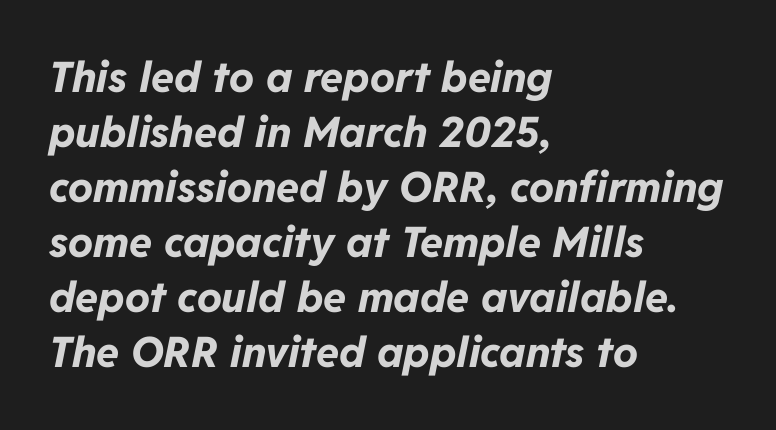
The string is rendered with underlining switched off. Normally led — the rows are evenly, conventionally spaced. Each glyph is drawn with heavy, bold strokes. Emphasis-style slanted type is in use. The ragged edge is on the right, which tells us the setting is flush left. You could call the tracking neutral — neither tight nor loose.
